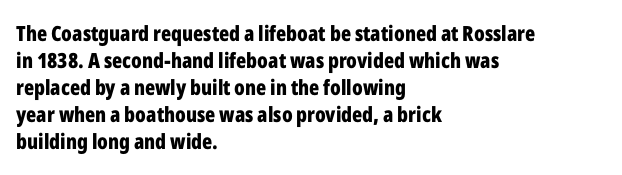
Which margin do the lines hug? The left one — the right edge is uneven. The foot of each line stays bare and open. Strokes here are thick enough to call this a true bold. Does the lettering tilt? It doesn't — this is upright. You could call the tracking neutral — neither tight nor loose. Interline gaps are of average width in this sample.
